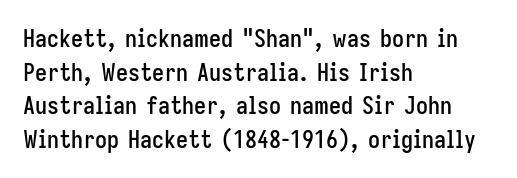
The image shows 24 px text type, upright; set left-aligned, normal line spacing (1.4x), normal letter spacing, not underlined.
